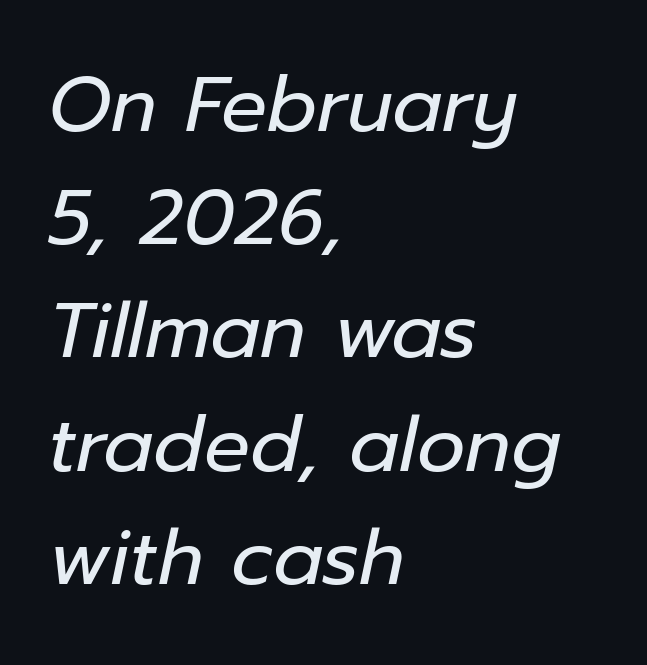
{"italic": "yes", "lean": "right", "slant_degrees": 12, "bold": "no", "weight": "regular", "width": "normal", "stroke_contrast": "low", "x_height": "medium", "monospaced": "no", "underline": "no", "align": "left", "line_spacing": "normal", "line_spacing_ratio": 1.49, "letter_spacing": "normal", "letter_spacing_em": 0.0, "glyph_px": 76}
